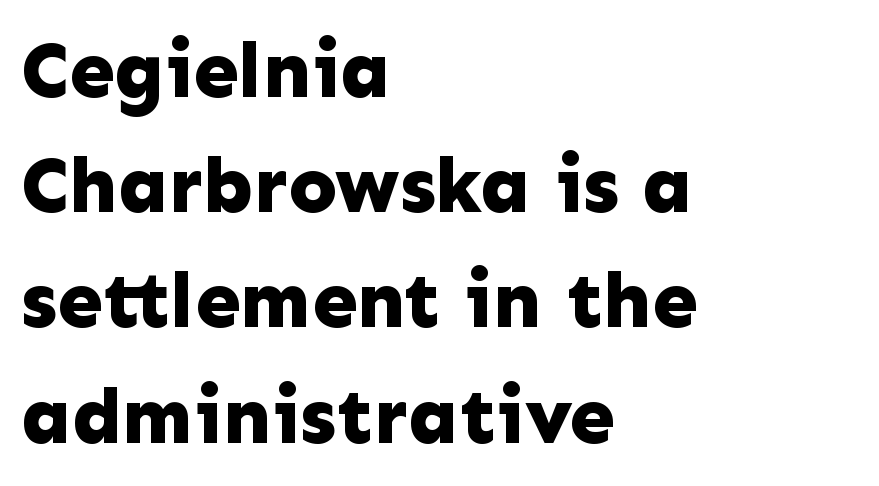
{"serif": "no", "italic": "no", "bold": "yes", "weight": "bold", "width": "normal", "stroke_contrast": "low", "x_height": "medium", "monospaced": "no", "underline": "no", "align": "left", "line_spacing": "normal", "line_spacing_ratio": 1.44, "letter_spacing": "normal", "letter_spacing_em": 0.0, "glyph_px": 80}
